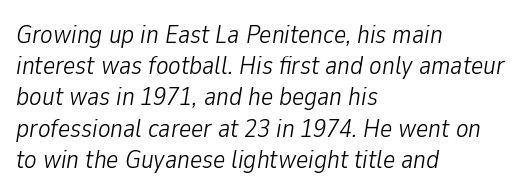
Each word holds together tightly as a unit, with standard inter-letter gaps. The string is rendered with underlining switched off. In CSS terms this would be text-align: left. The axis of the letterforms is tilted away from vertical. A light-to-regular cut is what we see here.
